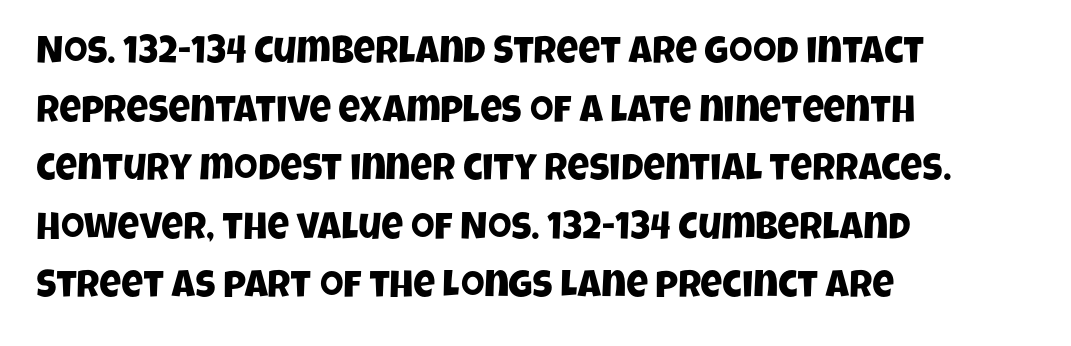
Does extra space separate the letters? No, they use regular spacing. Line starts are locked; line ends wander. Plain, unruled lines of type. Examine the stroke ends and you'll find no serifs. This sample has the flowing, uneven cadence of proportional lettering. Is there much room between lines? A standard amount, neither cramped nor airy.
